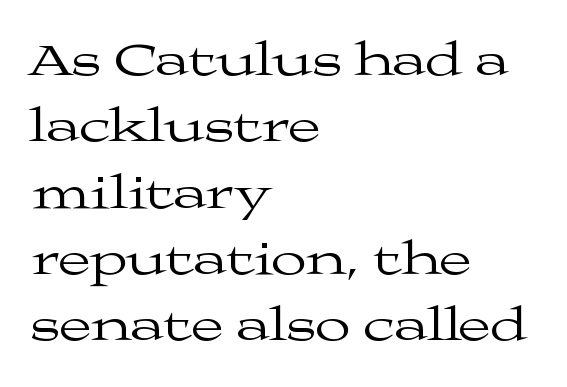
The image shows 47 px regular-weight, wide serif type, upright; set left-aligned, normal line spacing (1.41x), normal letter spacing, not underlined; medium stroke contrast and a medium x-height.
